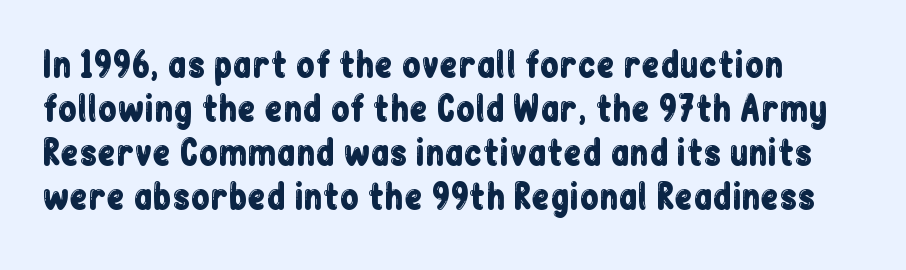
The image shows 34 px condensed sans-serif type, upright; set normal line spacing (1.29x), normal letter spacing, not underlined; low stroke contrast and a medium x-height.
